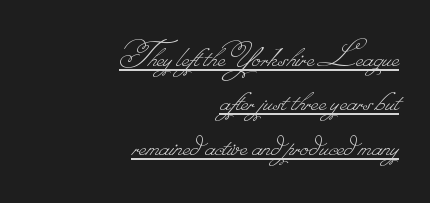
Each line ends at the same right margin while the left side varies. This is not heavy type; no bold has been used. Horizontal bands of white between lines are thin slivers. Quick note: underline on. The letters sit at their default tracking, neither squeezed nor spread. Here the designer chose a conventional face with non-uniform glyph widths.
